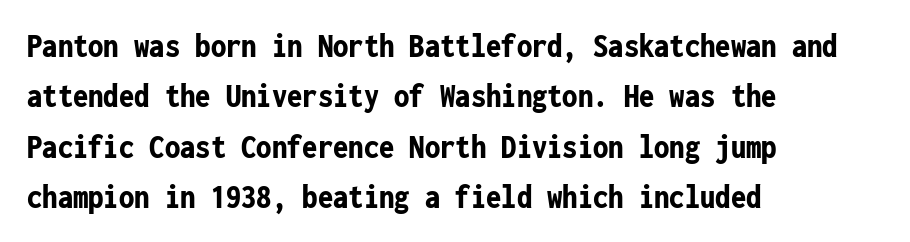
{"serif": "no", "italic": "no", "bold": "yes", "weight": "bold", "width": "condensed", "stroke_contrast": "low", "x_height": "medium", "monospaced": "yes", "underline": "no", "align": "left", "line_spacing": "normal", "line_spacing_ratio": 1.48, "letter_spacing": "normal", "letter_spacing_em": 0.0, "glyph_px": 34}
